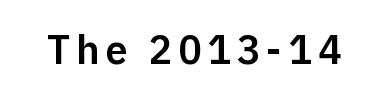
Q: Is the text italic (slanted)? A: No, it is upright.
Q: Is the typeface a serif or a sans-serif typeface? A: Sans-serif.
Q: Is the text underlined? A: No.
Q: Width (condensed, normal, or wide)? A: Normal.
Q: Stroke contrast? A: Low.
Q: x-height? A: Medium.
Q: Monospaced? A: No.
